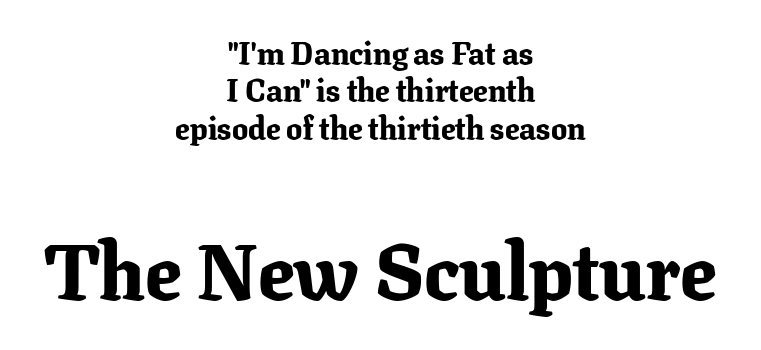
You can tell from the footed stems that serif type was used. Inter-character spacing is left at the font's built-in metrics. As a designer I'd log this as weight 700, bold. Is the lower block the larger one? Yes — the lower block carries the bigger type.
